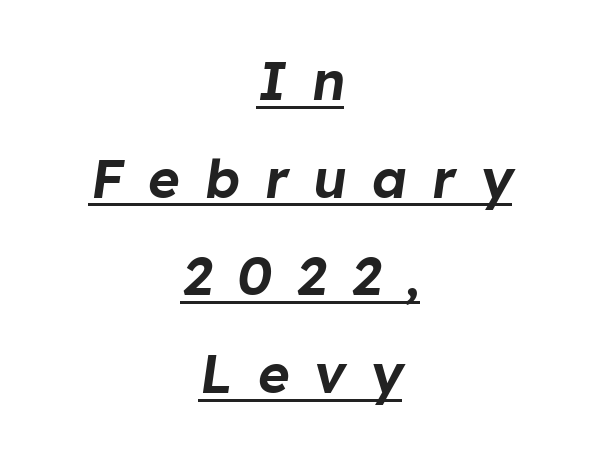
The image shows 54 px text type, italic (leaning right); set centered, line spacing 1.81x, unusually wide letter spacing (+0.46 em), underlined; low stroke contrast and a medium x-height.
